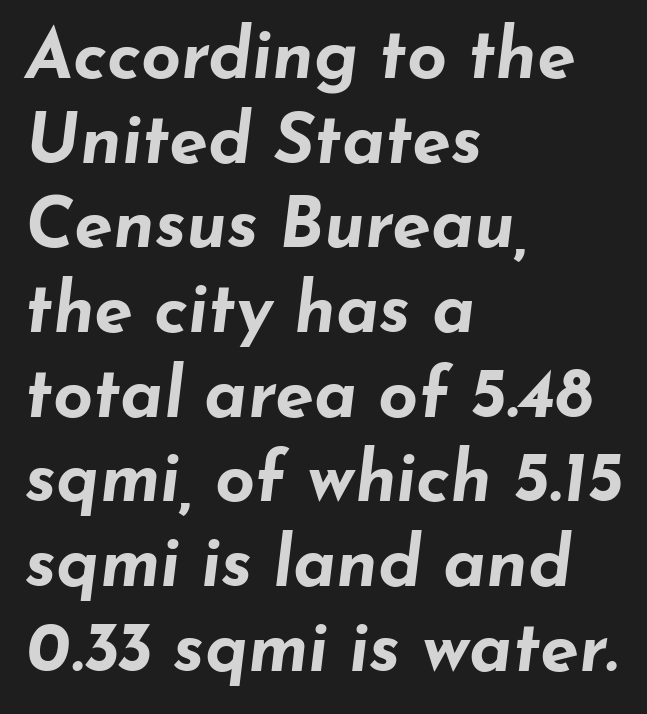
The image shows 70 px bold, wide type, italic (leaning right); set left-aligned, line spacing 1.21x, normal letter spacing, not underlined; low stroke contrast and a small x-height.
